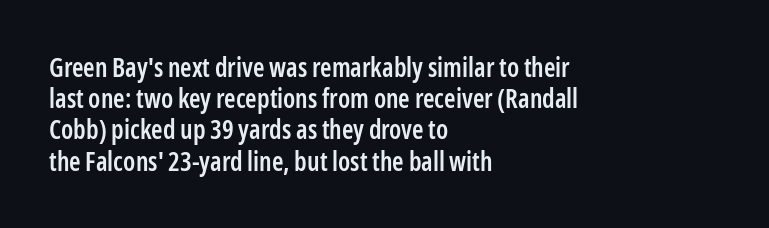
The image shows 26 px text type, upright; set left-aligned, line spacing 1.2x, normal letter spacing, not underlined.
